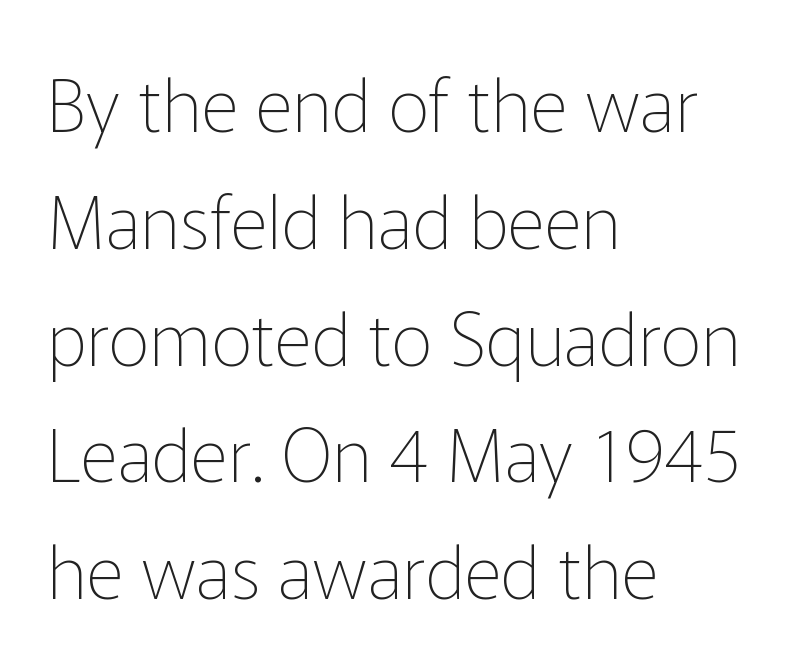
The letters carry no serifs — their stems end cleanly without finishing strokes. The passage shown is typed in a proportional face where columns would drift. The compositor pushed each line to the left boundary. Heaviness? Minimal to ordinary, like unemphasized prose. Ordinary non-slanted type is in use.
